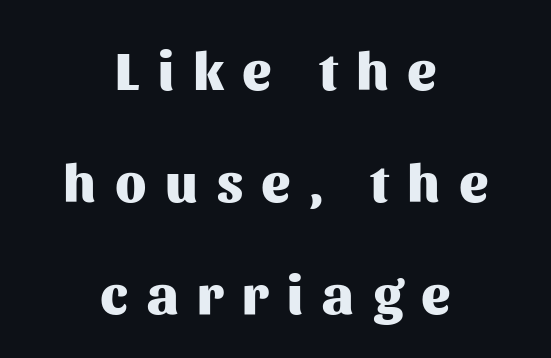
Q: Is the text bold? A: Yes.
Q: Is the text italic (slanted)? A: No, it is upright.
Q: Is the typeface a serif or a sans-serif typeface? A: Sans-serif.
Q: Is the text underlined? A: No.
Q: How is the paragraph aligned? A: Centered.
Q: Is the spacing between letters normal or unusually wide? A: Unusually wide.
Q: Is the spacing between lines tight, normal or loose? A: Loose.
Q: Width (condensed, normal, or wide)? A: Normal.
Q: Stroke contrast? A: Medium.
Q: x-height? A: Medium.
Q: Monospaced? A: No.
